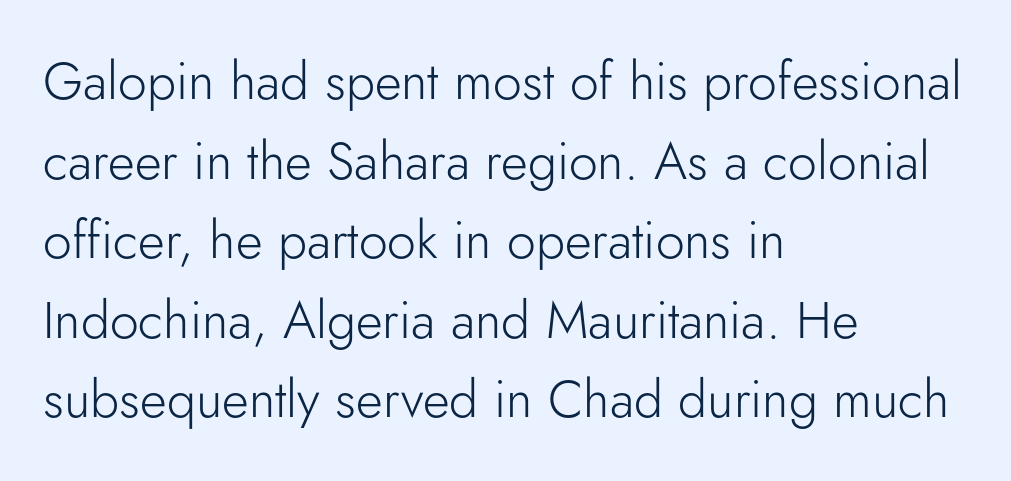
Q: Is the text bold? A: No.
Q: Is the text italic (slanted)? A: No, it is upright.
Q: Is the typeface a serif or a sans-serif typeface? A: Sans-serif.
Q: Is the text underlined? A: No.
Q: How is the paragraph aligned? A: Left-aligned.
Q: Is the spacing between letters normal or unusually wide? A: Normal.
Q: Is the spacing between lines tight, normal or loose? A: Normal.
Q: Width (condensed, normal, or wide)? A: Normal.
Q: Stroke contrast? A: Low.
Q: x-height? A: Small.
Q: Monospaced? A: No.
